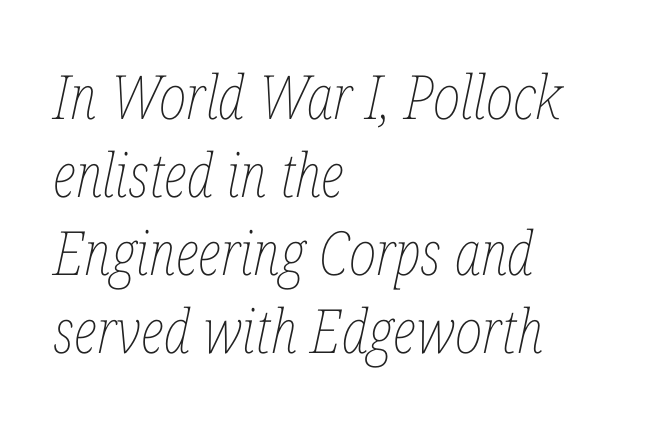
There's an unmistakable incline to the writing here. Character widths vary here, with narrow letters taking less room than wide ones. Spacing between characters is what you'd get straight out of the box. The specimen omits any rule beneath the text block's lines. The weight would be labelled regular, book, light, or lighter still.
